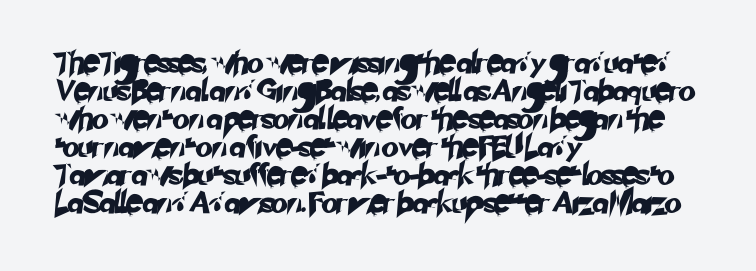
The image shows 22 px text type; set left-aligned, normal line spacing (1.27x), normal letter spacing, not underlined.
